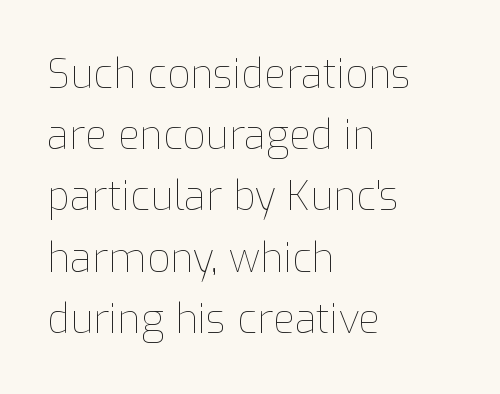
Q: Is the text bold? A: No.
Q: Is the text italic (slanted)? A: No, it is upright.
Q: Is the text underlined? A: No.
Q: How is the paragraph aligned? A: Left-aligned.
Q: Is the spacing between letters normal or unusually wide? A: Normal.
Q: Is the spacing between lines tight, normal or loose? A: Normal.
Q: Width (condensed, normal, or wide)? A: Normal.
Q: Stroke contrast? A: Low.
Q: x-height? A: Medium.
Q: Monospaced? A: No.
